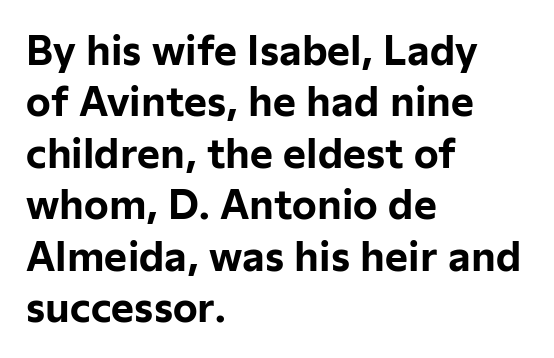
Q: Is the text bold? A: Yes.
Q: Is the text italic (slanted)? A: No, it is upright.
Q: Is the typeface a serif or a sans-serif typeface? A: Sans-serif.
Q: Is the text underlined? A: No.
Q: How is the paragraph aligned? A: Left-aligned.
Q: Is the spacing between letters normal or unusually wide? A: Normal.
Q: Is the spacing between lines tight, normal or loose? A: Normal.
Q: Width (condensed, normal, or wide)? A: Normal.
Q: Stroke contrast? A: Low.
Q: x-height? A: Medium.
Q: Monospaced? A: No.
